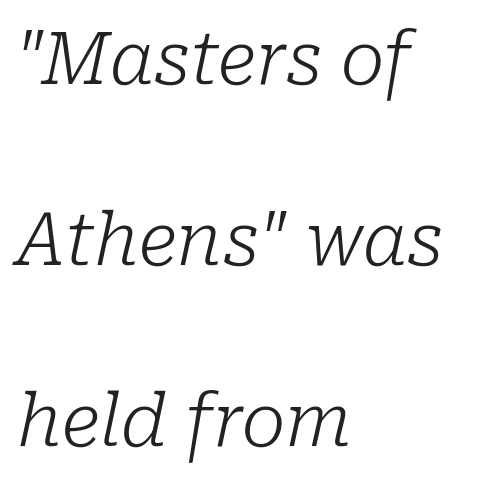
Is the block centered? No — it sits flush against the left margin. Does the type have serifs? Yes, each stem ends in a small foot. Would a proofreader flag this as italicized? Yes. On a weight scale, this lands at 450 or below. Letter spacing: default.
